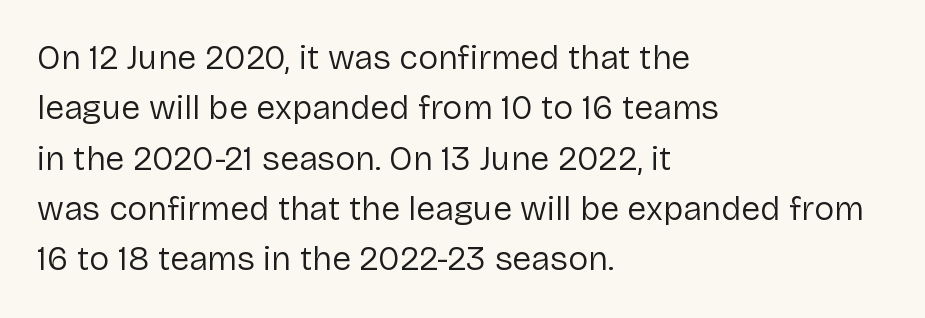
The image shows 34 px regular-weight sans-serif type, upright; set left-aligned, normal line spacing (1.48x), normal letter spacing, not underlined; low stroke contrast and a medium x-height.
